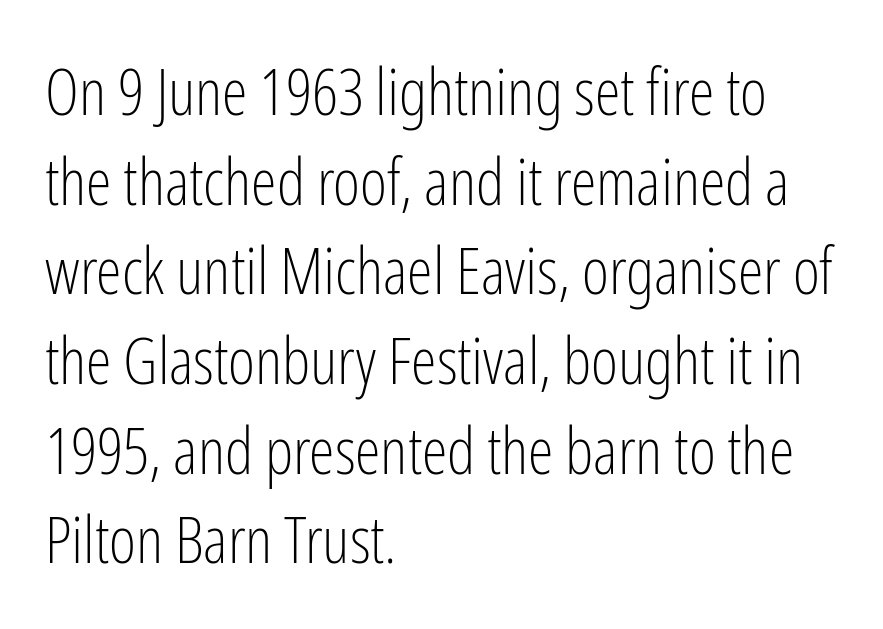
{"serif": "no", "italic": "no", "bold": "no", "weight": "light", "width": "condensed", "stroke_contrast": "low", "x_height": "medium", "monospaced": "no", "underline": "no", "align": "left", "line_spacing": "normal", "line_spacing_ratio": 1.38, "letter_spacing": "normal", "letter_spacing_em": 0.0, "glyph_px": 65}
